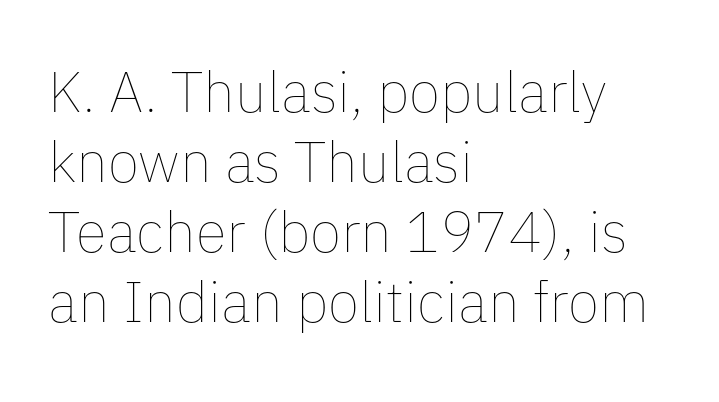
Counters stay open thanks to moderate or lighter strokes. Anything drawn beneath the words? Only blank space. The horizontal fit of the characters is conventional and even. Horizontal alignment here is leftward, the default for most running prose.
